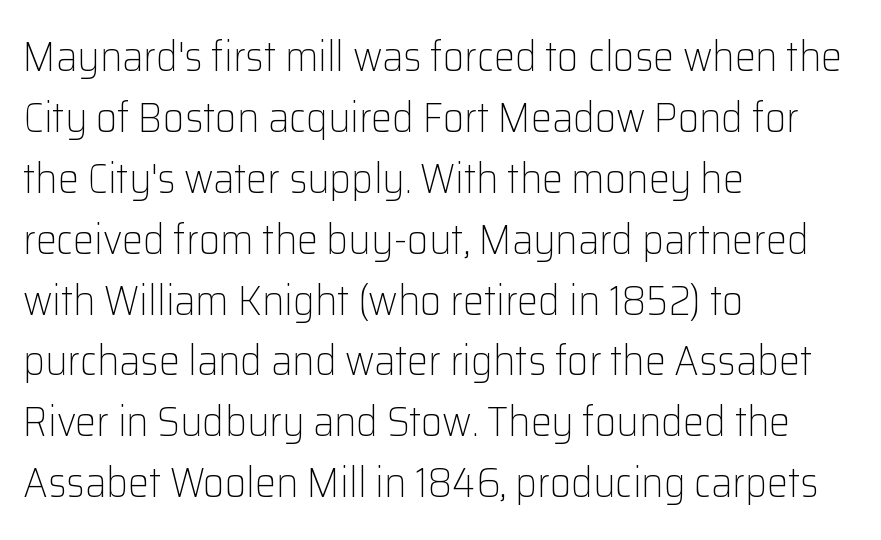
{"serif": "no", "italic": "no", "bold": "no", "weight": "light", "width": "normal", "stroke_contrast": "low", "x_height": "medium", "monospaced": "no", "underline": "no", "align": "left", "line_spacing": "normal", "line_spacing_ratio": 1.45, "letter_spacing": "normal", "letter_spacing_em": 0.0, "glyph_px": 42}
